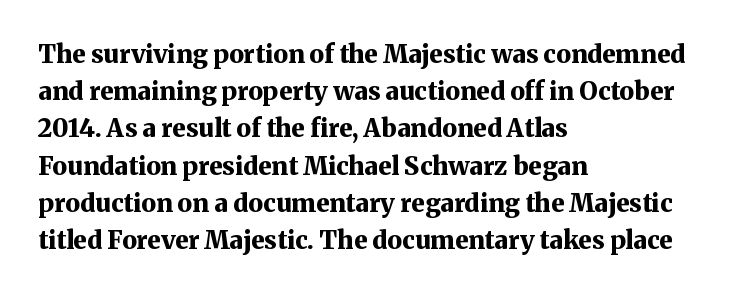
The image shows 25 px bold type, upright; set left-aligned, normal line spacing (1.49x), normal letter spacing, not underlined.
